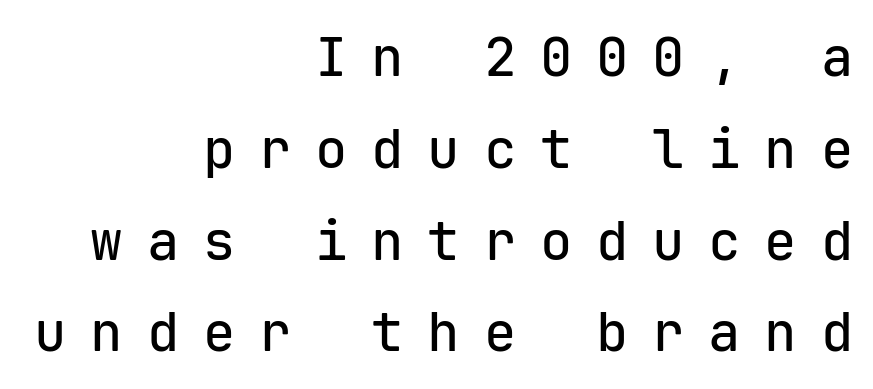
Q: Is the text italic (slanted)? A: No, it is upright.
Q: Is the typeface a serif or a sans-serif typeface? A: Sans-serif.
Q: Is the text underlined? A: No.
Q: How is the paragraph aligned? A: Right-aligned.
Q: Is the spacing between letters normal or unusually wide? A: Unusually wide.
Q: Is the spacing between lines tight, normal or loose? A: Normal.
Q: Width (condensed, normal, or wide)? A: Normal.
Q: Stroke contrast? A: Low.
Q: x-height? A: Medium.
Q: Monospaced? A: Yes.
